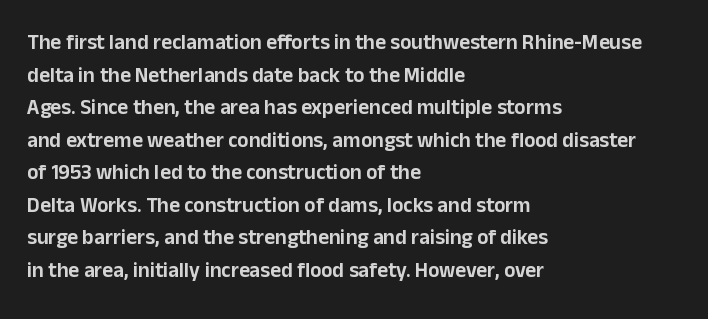
The line-height multiplier appears to be the usual default. Posture: straight, roman, zero tilt. This sample uses plain, unmodified letter spacing. No word sits above an underline.
